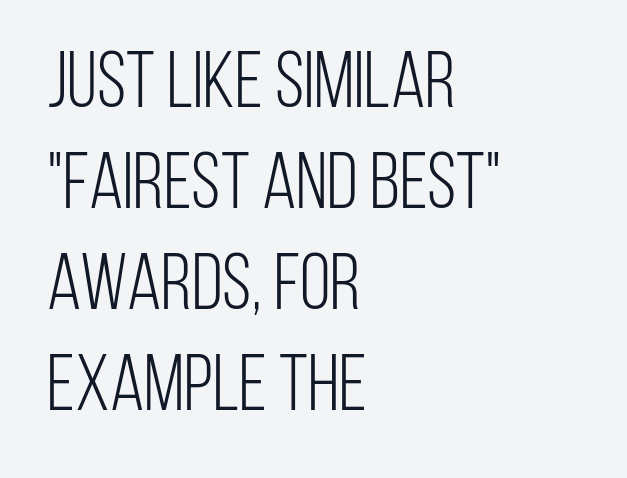
Q: Is the text bold? A: No.
Q: Is the text italic (slanted)? A: No, it is upright.
Q: Is the typeface a serif or a sans-serif typeface? A: Sans-serif.
Q: Is the text underlined? A: No.
Q: How is the paragraph aligned? A: Left-aligned.
Q: Is the spacing between letters normal or unusually wide? A: Normal.
Q: Is the spacing between lines tight, normal or loose? A: Normal.
Q: Width (condensed, normal, or wide)? A: Condensed.
Q: Stroke contrast? A: Low.
Q: x-height? A: Large.
Q: Monospaced? A: No.
